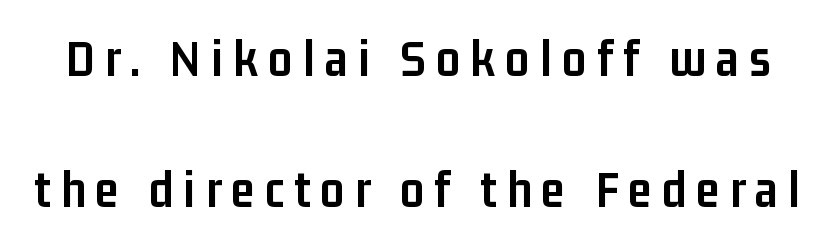
{"serif": "no", "italic": "no", "bold": "yes", "weight": "semibold", "width": "condensed", "stroke_contrast": "low", "x_height": "medium", "monospaced": "no", "underline": "no", "line_spacing": "loose", "line_spacing_ratio": 2.48, "glyph_px": 53}
